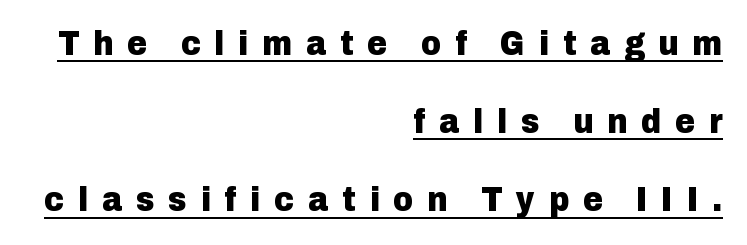
{"serif": "no", "italic": "no", "bold": "yes", "weight": "heavy", "width": "normal", "stroke_contrast": "low", "x_height": "medium", "monospaced": "no", "underline": "yes", "align": "right", "line_spacing": "loose", "line_spacing_ratio": 2.3, "letter_spacing": "wide", "letter_spacing_em": 0.41, "glyph_px": 34}
